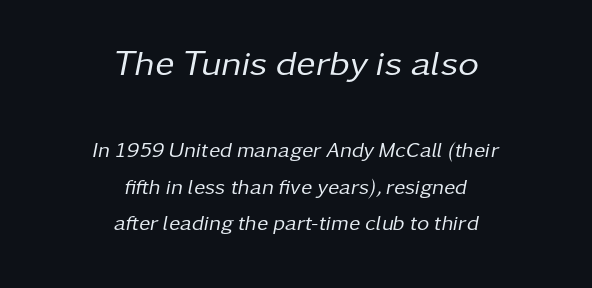
The specimen reads as italic at a glance. Letters rest on an invisible, unmarked baseline. These lines are centered, leaving both edges ragged. The gaps between neighbouring characters are ordinary and unremarkable. The characters are drawn with everyday or finer stroke widths.
